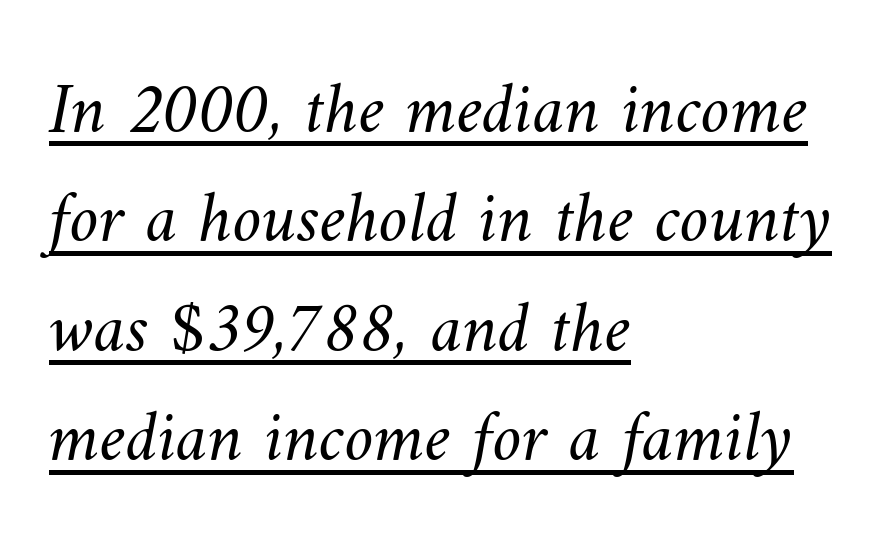
Q: Is the text bold? A: No.
Q: Is the text underlined? A: Yes.
Q: How is the paragraph aligned? A: Left-aligned.
Q: Is the spacing between letters normal or unusually wide? A: Normal.
Q: Is the spacing between lines tight, normal or loose? A: Normal.
Q: Width (condensed, normal, or wide)? A: Normal.
Q: Stroke contrast? A: Medium.
Q: x-height? A: Small.
Q: Monospaced? A: No.
